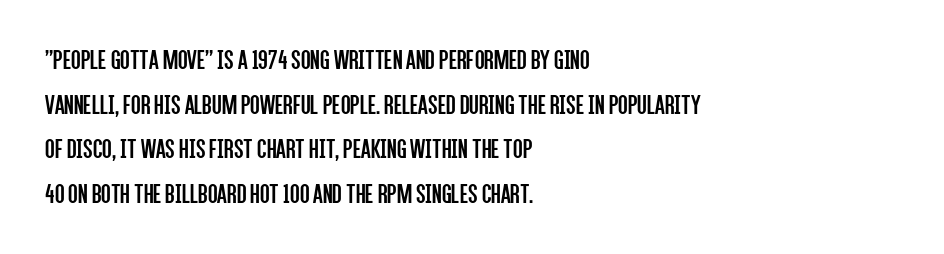
{"serif": "no", "italic": "no", "bold": "no", "weight": "regular", "width": "condensed", "stroke_contrast": "low", "x_height": "large", "monospaced": "no", "underline": "no", "align": "left", "line_spacing": "normal", "line_spacing_ratio": 1.59, "letter_spacing": "normal", "letter_spacing_em": 0.0, "glyph_px": 28}
